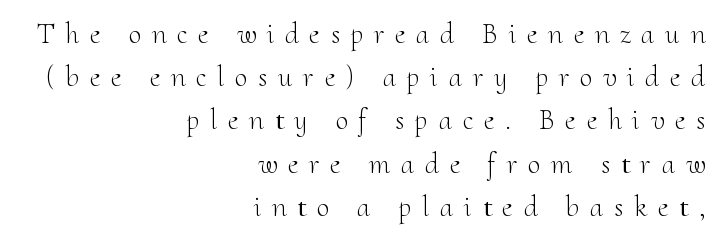
Q: Is the text bold? A: No.
Q: Is the text italic (slanted)? A: No, it is upright.
Q: Is the typeface a serif or a sans-serif typeface? A: Serif.
Q: Is the text underlined? A: No.
Q: How is the paragraph aligned? A: Right-aligned.
Q: Is the spacing between letters normal or unusually wide? A: Unusually wide.
Q: Is the spacing between lines tight, normal or loose? A: Normal.
Q: Width (condensed, normal, or wide)? A: Normal.
Q: Stroke contrast? A: Medium.
Q: x-height? A: Small.
Q: Monospaced? A: No.
